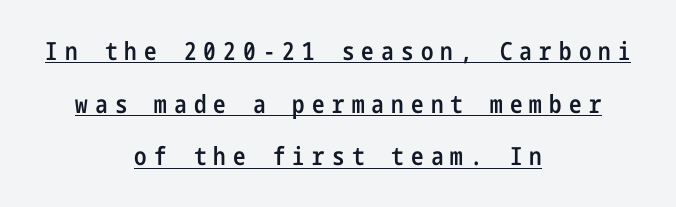
{"italic": "no", "bold": "semi", "underline": "yes", "align": "center", "line_spacing": "loose", "line_spacing_ratio": 2.11, "letter_spacing": "wide", "letter_spacing_em": 0.29, "glyph_px": 25}
